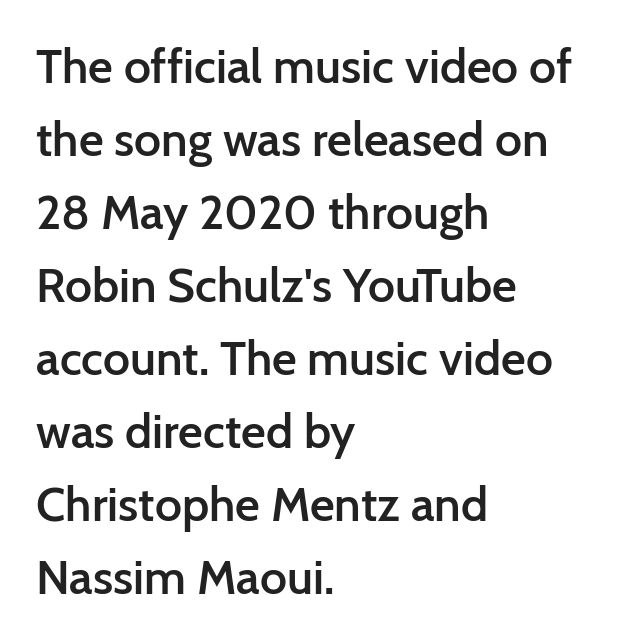
{"serif": "no", "italic": "no", "bold": "semi", "weight": "semibold", "width": "normal", "stroke_contrast": "low", "x_height": "medium", "monospaced": "no", "underline": "no", "align": "left", "line_spacing": "normal", "line_spacing_ratio": 1.52, "letter_spacing": "normal", "letter_spacing_em": 0.0, "glyph_px": 48}
